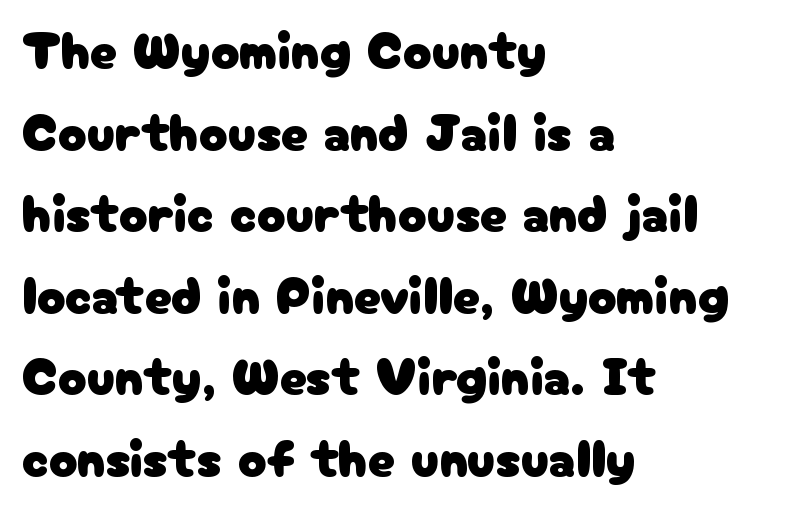
{"serif": "no", "italic": "no", "width": "normal", "stroke_contrast": "low", "x_height": "medium", "monospaced": "no", "underline": "no", "align": "left", "line_spacing": "normal", "line_spacing_ratio": 1.54, "letter_spacing": "normal", "letter_spacing_em": 0.0, "glyph_px": 53}
